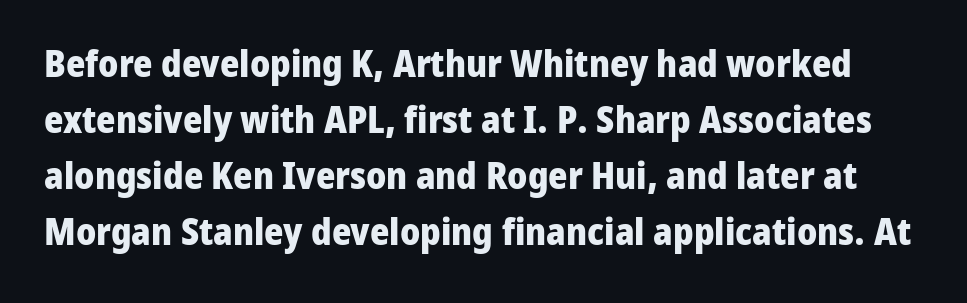
When letters stand straight like this, we call the style roman or upright. No extra tracking has been applied to these lines. Bold? Absolutely — the strokes are thick and heavy. Classification — sans serif.
